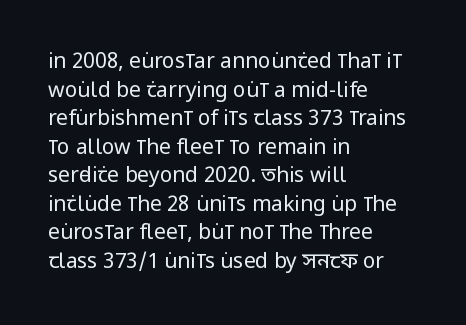
The image shows 21 px text type, upright; set left-aligned, normal line spacing (1.36x), normal letter spacing, not underlined.
